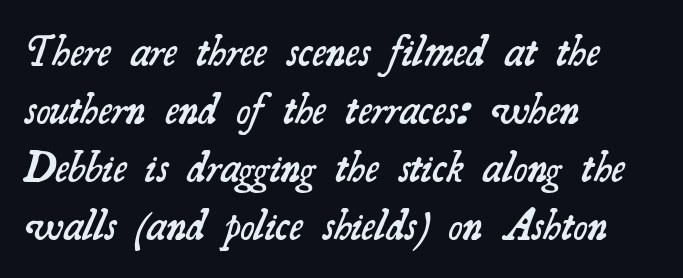
Q: Is the text bold? A: Semi-bold.
Q: Is the typeface a serif or a sans-serif typeface? A: Serif.
Q: Is the text underlined? A: No.
Q: How is the paragraph aligned? A: Left-aligned.
Q: Is the spacing between letters normal or unusually wide? A: Normal.
Q: Is the spacing between lines tight, normal or loose? A: Normal.
Q: Width (condensed, normal, or wide)? A: Normal.
Q: Stroke contrast? A: Medium.
Q: x-height? A: Small.
Q: Monospaced? A: No.
